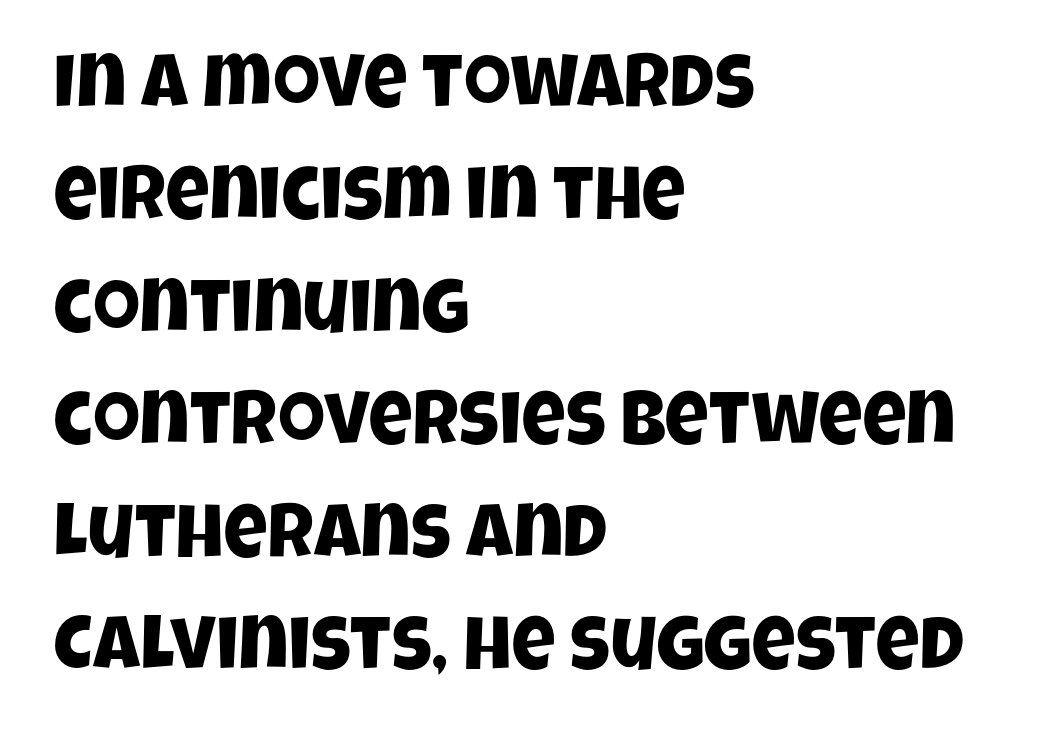
Does the leading feel generous? No, just average. Varying glyph widths throughout — classic text-font behaviour. Which margin do the lines hug? The left one — the right edge is uneven. This rendering leaves character spacing at its baseline value. Type style note: lacks serifs. The gap between lines stays unmarked.
